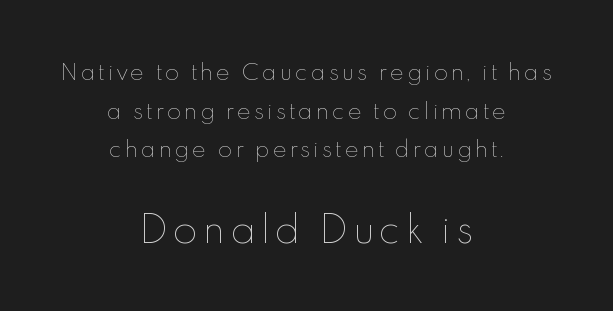
Rendered with straight, roman letterforms. Block two is the big one; block one sits smaller above it. Quick note: underline off. No extra ink here — the face is not bold. These lines are centered, leaving both edges ragged. Varying glyph widths throughout — classic text-font behaviour.
